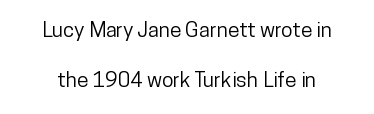
Anything drawn beneath the words? Only blank space. Students, observe: this is what heavily led, spacious text looks like. Upright lettering throughout. Short note: letters normally spaced.
